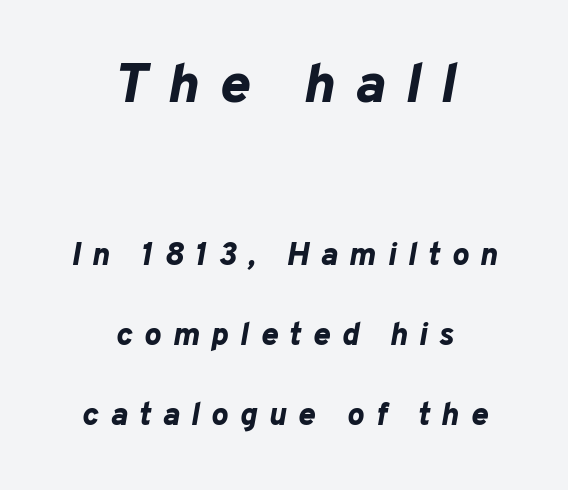
{"italic": "yes", "lean": "right", "slant_degrees": 10, "bold": "yes", "weight": "bold", "width": "normal", "stroke_contrast": "low", "x_height": "medium", "monospaced": "no", "underline": "no", "align": "center", "line_spacing": "loose", "line_spacing_ratio": 2.49, "letter_spacing": "wide", "letter_spacing_em": 0.36, "larger_block": "first", "size_ratio": 1.75, "glyph_px": 56}
